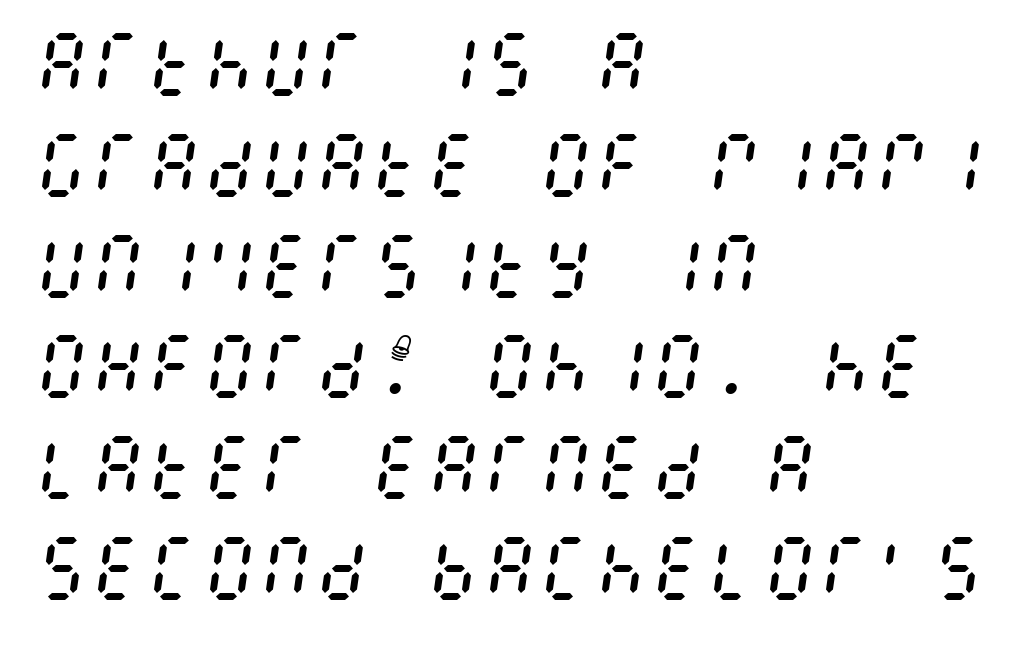
Q: Is the text bold? A: No.
Q: Is the text italic (slanted)? A: Yes, it leans right by about 8 degrees.
Q: Is the text underlined? A: No.
Q: How is the paragraph aligned? A: Left-aligned.
Q: Is the spacing between letters normal or unusually wide? A: Normal.
Q: Is the spacing between lines tight, normal or loose? A: Normal.
Q: Width (condensed, normal, or wide)? A: Condensed.
Q: Stroke contrast? A: Medium.
Q: x-height? A: Large.
